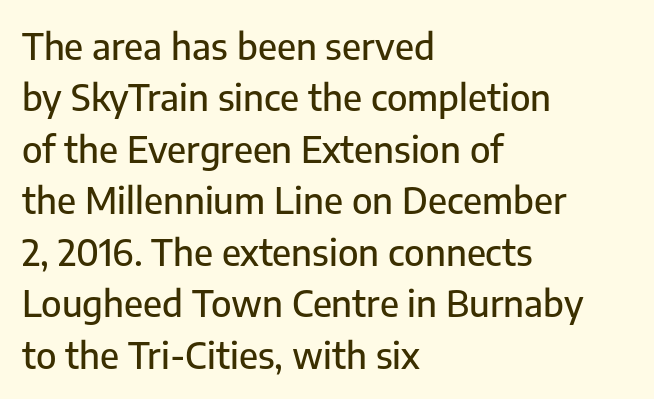
Q: Is the text italic (slanted)? A: No, it is upright.
Q: Is the typeface a serif or a sans-serif typeface? A: Sans-serif.
Q: Is the text underlined? A: No.
Q: How is the paragraph aligned? A: Left-aligned.
Q: Is the spacing between letters normal or unusually wide? A: Normal.
Q: Is the spacing between lines tight, normal or loose? A: Normal.
Q: Width (condensed, normal, or wide)? A: Normal.
Q: Stroke contrast? A: Low.
Q: x-height? A: Medium.
Q: Monospaced? A: No.
